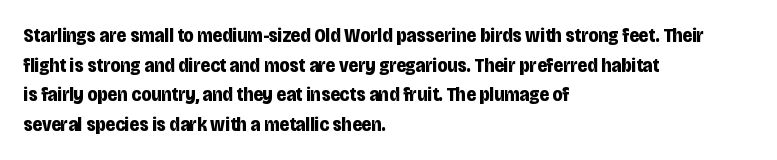
Q: Is the text bold? A: Yes.
Q: Is the text italic (slanted)? A: No, it is upright.
Q: Is the text underlined? A: No.
Q: How is the paragraph aligned? A: Left-aligned.
Q: Is the spacing between letters normal or unusually wide? A: Normal.
Q: Is the spacing between lines tight, normal or loose? A: Normal.
